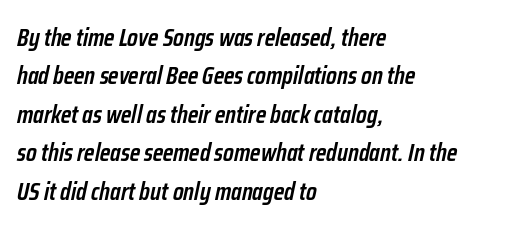
This is the in-between weight designers call semibold or demi. The text carries the slant typical of an italic or oblique font. This rendering leaves character spacing at its baseline value. Type without underlining. Teacher's note: observe the even left margin — that is flush-left alignment.
